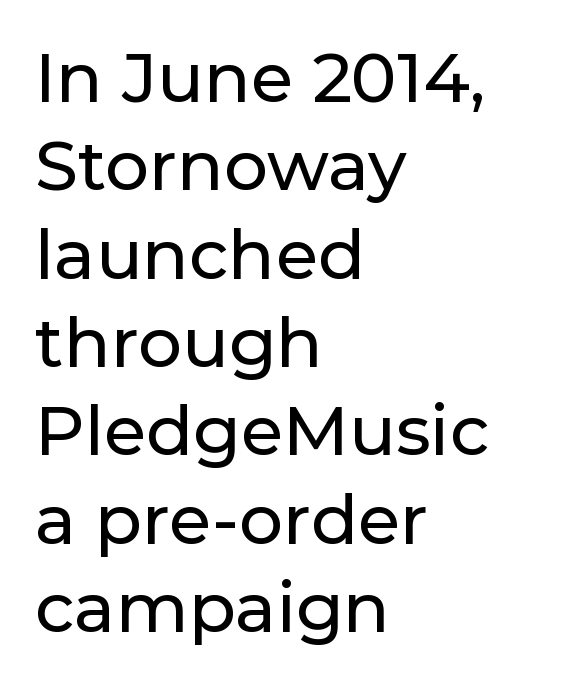
{"serif": "no", "italic": "no", "width": "normal", "stroke_contrast": "low", "x_height": "medium", "monospaced": "no", "underline": "no", "align": "left", "line_spacing": "normal", "line_spacing_ratio": 1.28, "letter_spacing": "normal", "letter_spacing_em": 0.0, "glyph_px": 69}
